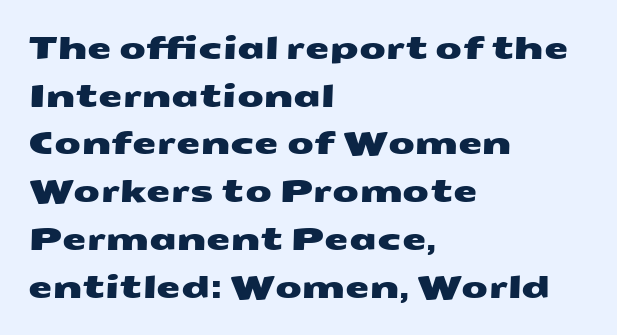
Honestly, there is no underline to notice here at all. The line-height multiplier appears to be the usual default. Notice how the passage keeps a crisp vertical edge on the left only. The letters advance in unequal steps, a hallmark of proportional type. Honestly, the letter spacing is just normal — you wouldn't notice it. Regarding serifs, this sample does without them.
